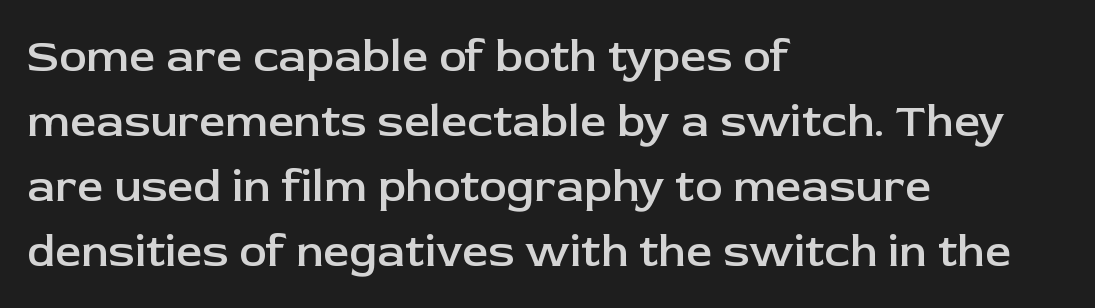
The face used here is a sans, in the tradition of grotesques and geometrics. Leading matches the norm, producing a regular column. The letters stand straight up with perfectly vertical stems. The baseline area is clear. Think of a printed novel: that variable character pitch is what you see here.
